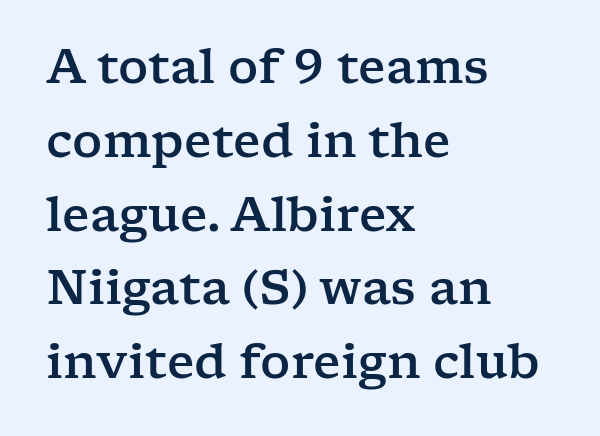
{"serif": "yes", "italic": "no", "width": "wide", "stroke_contrast": "low", "x_height": "medium", "monospaced": "no", "underline": "no", "align": "left", "line_spacing": "normal", "line_spacing_ratio": 1.57, "letter_spacing": "normal", "letter_spacing_em": 0.0, "glyph_px": 47}
